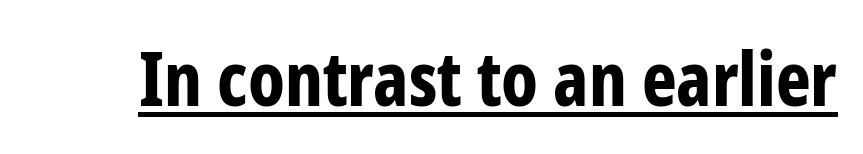
{"serif": "no", "italic": "no", "bold": "yes", "weight": "bold", "width": "condensed", "stroke_contrast": "low", "x_height": "medium", "monospaced": "no", "underline": "yes", "letter_spacing": "normal", "letter_spacing_em": 0.0, "glyph_px": 74}
